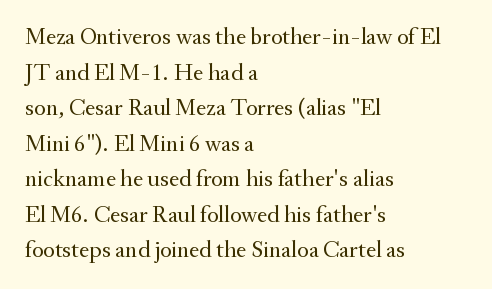
Q: Is the text bold? A: No.
Q: Is the text italic (slanted)? A: No, it is upright.
Q: Is the text underlined? A: No.
Q: How is the paragraph aligned? A: Left-aligned.
Q: Is the spacing between letters normal or unusually wide? A: Normal.
Q: Is the spacing between lines tight, normal or loose? A: Normal.
